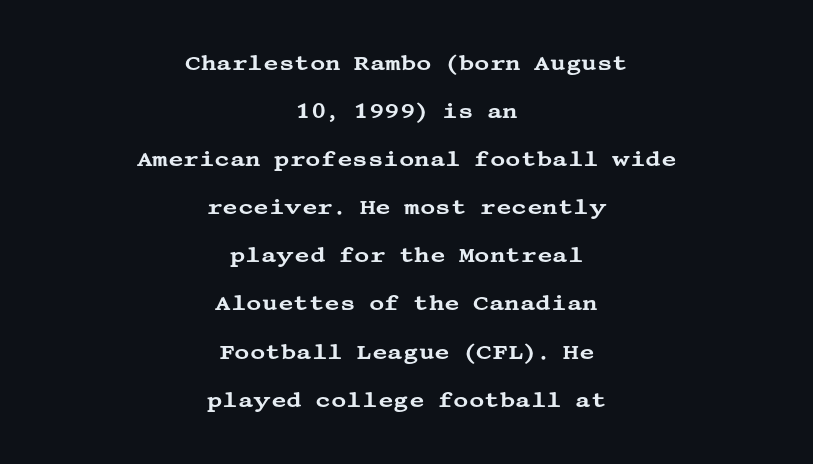
Reading down the column, the eye jumps a long way to each next line. The compositor balanced each line on the midline. The baseline area is clear. The horizontal fit of the characters is conventional and even.
